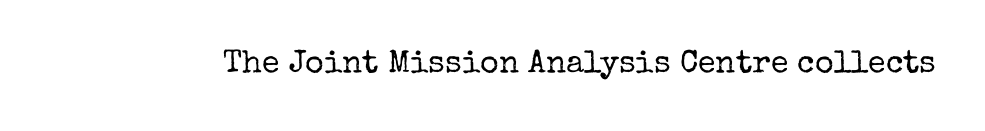
Q: Is the text bold? A: No.
Q: Is the text italic (slanted)? A: No, it is upright.
Q: Is the typeface a serif or a sans-serif typeface? A: Serif.
Q: Is the text underlined? A: No.
Q: Is the spacing between letters normal or unusually wide? A: Normal.
Q: Width (condensed, normal, or wide)? A: Normal.
Q: Stroke contrast? A: Low.
Q: x-height? A: Medium.
Q: Monospaced? A: No.
